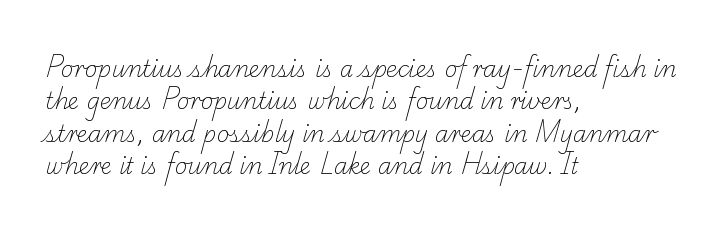
Q: Is the text bold? A: No.
Q: Is the text underlined? A: No.
Q: How is the paragraph aligned? A: Left-aligned.
Q: Is the spacing between letters normal or unusually wide? A: Normal.
Q: Is the spacing between lines tight, normal or loose? A: Normal.
